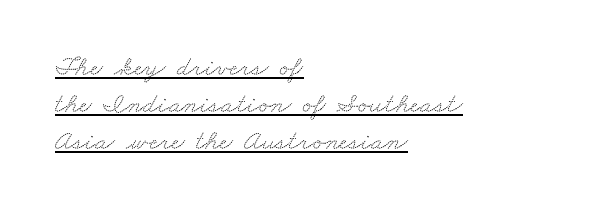
Each word holds together tightly as a unit, with standard inter-letter gaps. Looks like regular typesetting: each glyph gets only the width it needs. Each new line begins a customary step beneath the previous one. Leftover space on each line is placed entirely after the last word. A rule runs beneath these lines of type. A serif font was chosen for this passage.
